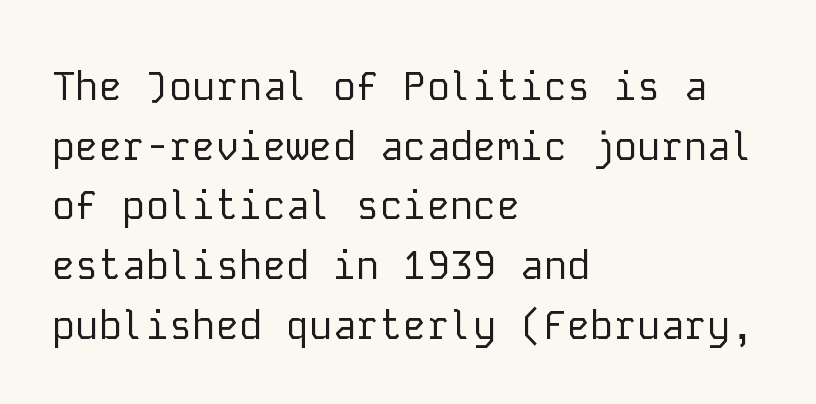
Q: Is the text bold? A: No.
Q: Is the text italic (slanted)? A: No, it is upright.
Q: Is the typeface a serif or a sans-serif typeface? A: Sans-serif.
Q: Is the text underlined? A: No.
Q: How is the paragraph aligned? A: Left-aligned.
Q: Is the spacing between letters normal or unusually wide? A: Normal.
Q: Is the spacing between lines tight, normal or loose? A: Normal.
Q: Width (condensed, normal, or wide)? A: Normal.
Q: Stroke contrast? A: Low.
Q: x-height? A: Medium.
Q: Monospaced? A: Yes.
